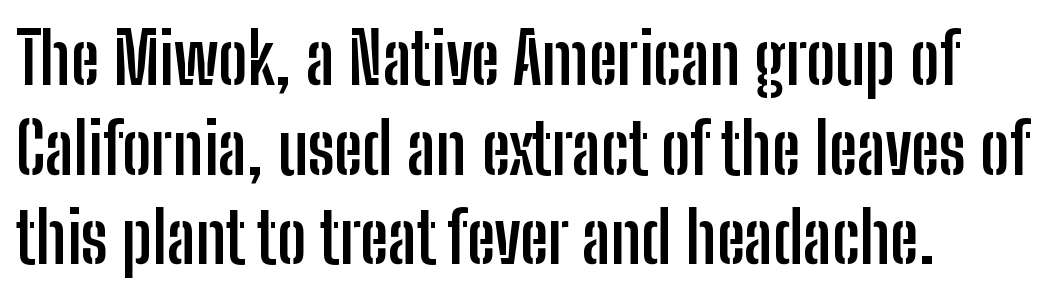
Q: Is the text bold? A: Yes.
Q: Is the text italic (slanted)? A: No, it is upright.
Q: Is the typeface a serif or a sans-serif typeface? A: Sans-serif.
Q: Is the text underlined? A: No.
Q: How is the paragraph aligned? A: Left-aligned.
Q: Is the spacing between letters normal or unusually wide? A: Normal.
Q: Is the spacing between lines tight, normal or loose? A: Normal.
Q: Width (condensed, normal, or wide)? A: Condensed.
Q: Stroke contrast? A: Low.
Q: x-height? A: Medium.
Q: Monospaced? A: No.
